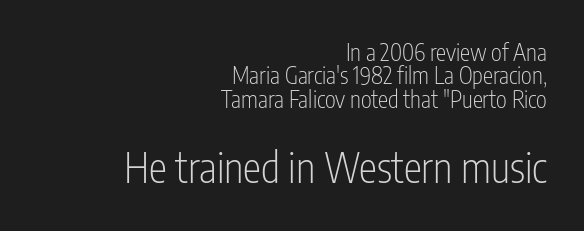
You could not count columns in this text — the font is proportionally spaced. Standard letterfit; no display-style spreading of the glyphs. Designer's note — italics off, roman on. Horizontally, the lines are justified to the trailing edge only. Examine the stroke ends and you'll find no serifs. How would I describe the line gaps? Narrow and economical.
